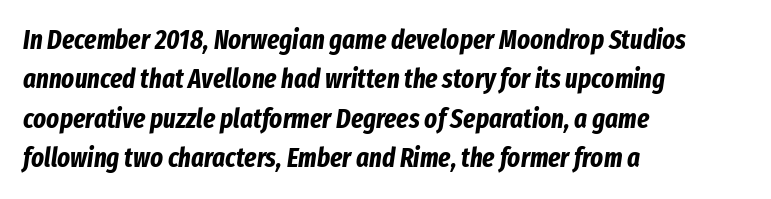
The passage shown stacks its lines at a standard gap. Only glyphs here, with clear space below each row. Short note: letters normally spaced. Caption: bold face, heavy strokes.
